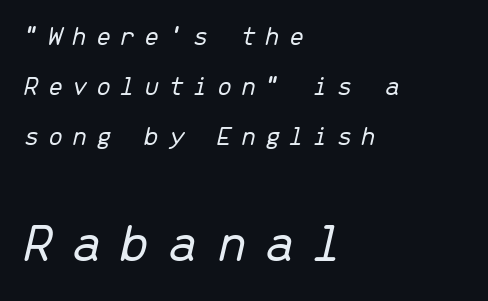
The image shows 56 px light type, italic (leaning right), monospaced; set left-aligned, line spacing 1.79x, unusually wide letter spacing (+0.3 em), not underlined; the second (bottom) block is 2.0x larger; low stroke contrast and a medium x-height.
